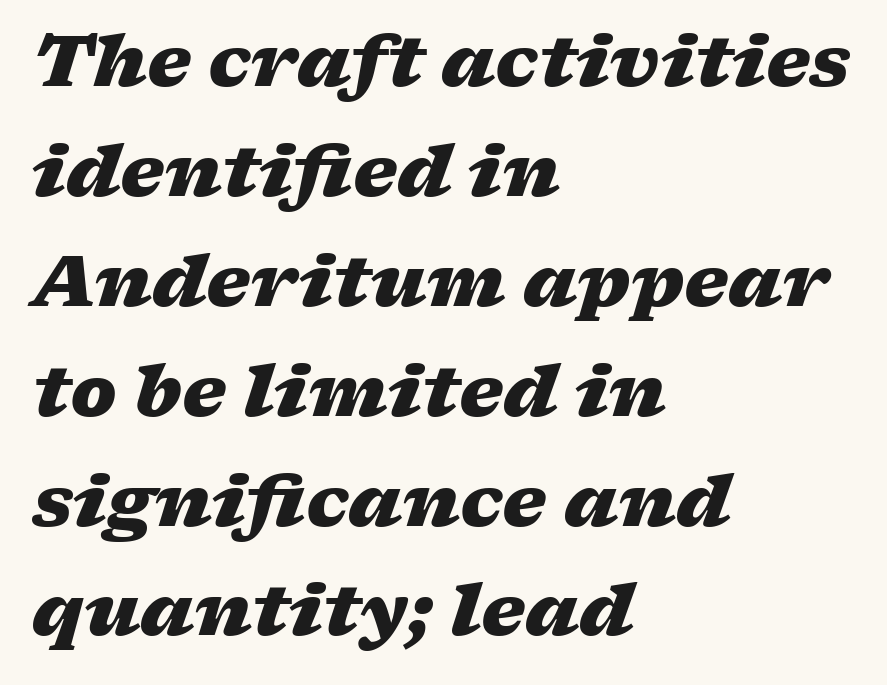
Q: Is the text bold? A: Yes.
Q: Is the text italic (slanted)? A: Yes, it leans right by about 17 degrees.
Q: Is the text underlined? A: No.
Q: How is the paragraph aligned? A: Left-aligned.
Q: Is the spacing between letters normal or unusually wide? A: Normal.
Q: Is the spacing between lines tight, normal or loose? A: Normal.
Q: Width (condensed, normal, or wide)? A: Wide.
Q: Stroke contrast? A: Low.
Q: x-height? A: Medium.
Q: Monospaced? A: No.
